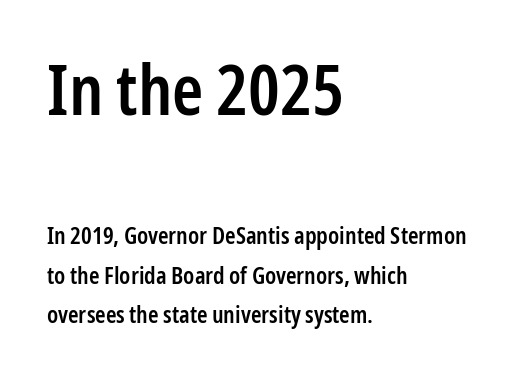
{"serif": "no", "italic": "no", "bold": "semi", "weight": "semibold", "width": "condensed", "stroke_contrast": "low", "x_height": "medium", "monospaced": "no", "underline": "no", "align": "left", "line_spacing": "normal", "line_spacing_ratio": 1.65, "letter_spacing": "normal", "letter_spacing_em": 0.0, "larger_block": "first", "size_ratio": 2.96, "glyph_px": 71}
